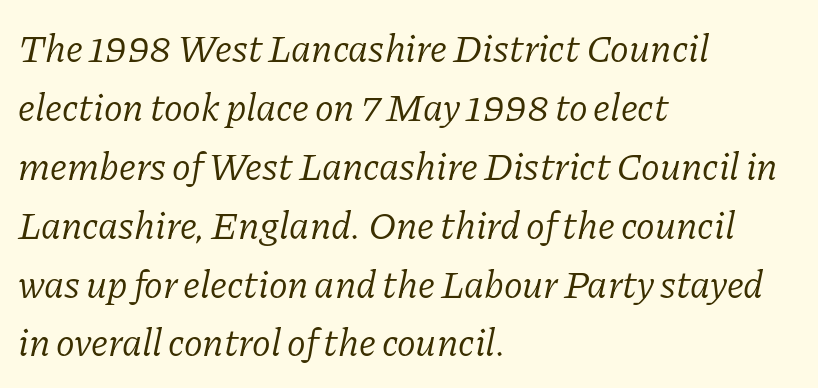
Regular leading. Note: serifs present on the glyphs. Looking at the ascenders, they clearly lean. Descenders are the only things crossing below the line.
